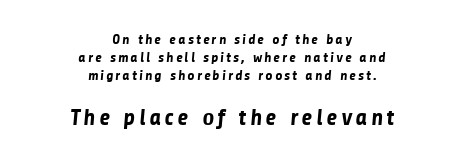
{"bold": "yes", "underline": "no", "align": "center", "line_spacing": "normal", "line_spacing_ratio": 1.3, "larger_block": "second", "size_ratio": 1.64, "glyph_px": 23}
